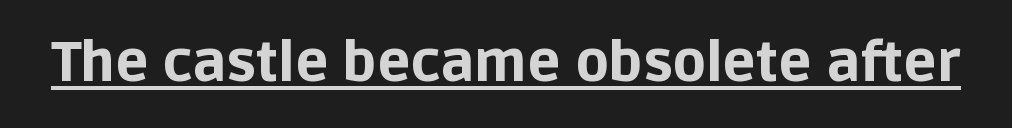
The image shows 55 px bold sans-serif type, upright; set normal letter spacing, underlined; low stroke contrast and a large x-height.
